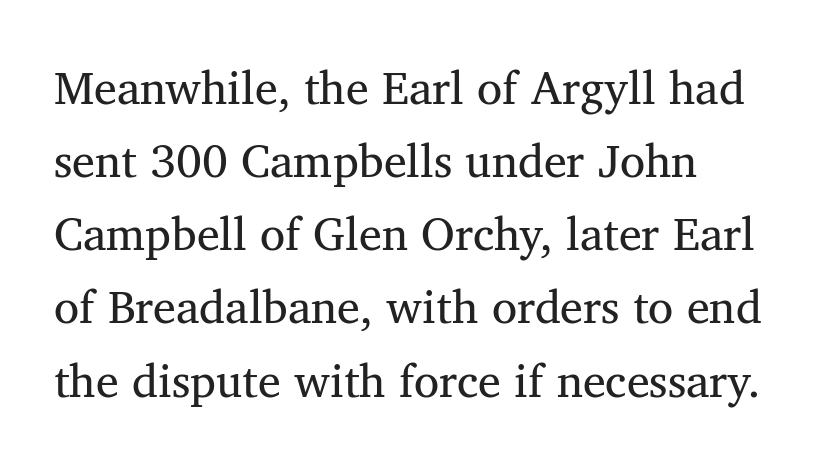
The image shows 46 px regular-weight serif type, upright; set normal line spacing (1.59x), normal letter spacing, not underlined; medium stroke contrast and a medium x-height.
